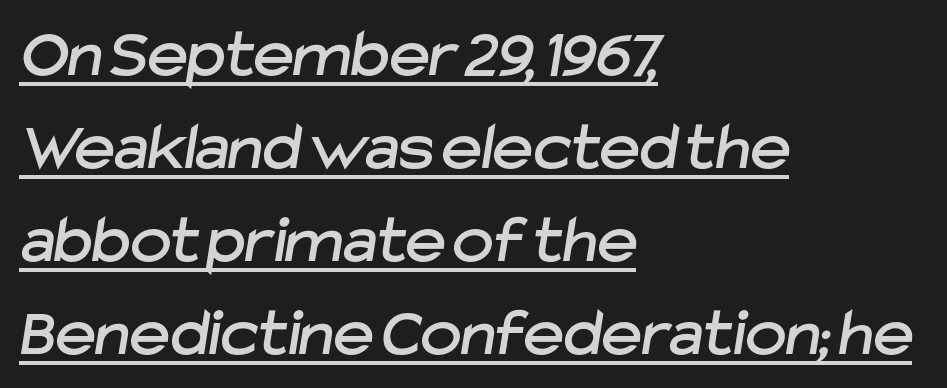
The paragraph has a hard left edge and a soft right edge. The passage shown is typed in a proportional face where columns would drift. I'd call this a sans setting — the letters go barefoot. This rendering features underlined lettering.
